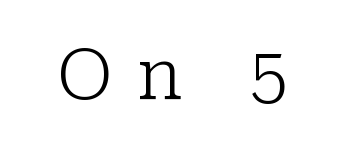
Is there any slant? The stems are plumb. The passage shown is typed in a proportional face where columns would drift. The string is rendered with underlining switched off. Heaviness? Minimal to ordinary, like unemphasized prose. Small tapered or slab feet sit at the stroke ends, so this counts as serif.
